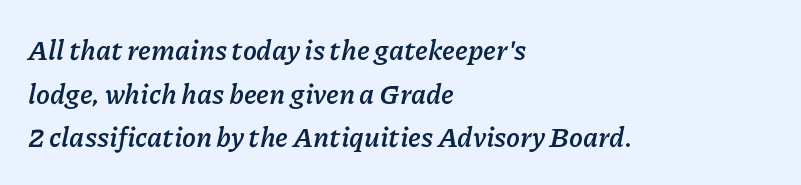
Q: Is the text bold? A: Yes.
Q: Is the text italic (slanted)? A: Yes, it leans right by about 11 degrees.
Q: Is the text underlined? A: No.
Q: How is the paragraph aligned? A: Left-aligned.
Q: Is the spacing between letters normal or unusually wide? A: Normal.
Q: Is the spacing between lines tight, normal or loose? A: Normal.
Q: Width (condensed, normal, or wide)? A: Normal.
Q: Stroke contrast? A: Low.
Q: x-height? A: Medium.
Q: Monospaced? A: No.
